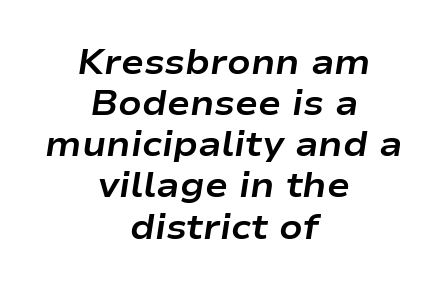
{"italic": "yes", "lean": "right", "slant_degrees": 9, "bold": "yes", "weight": "bold", "width": "wide", "stroke_contrast": "low", "x_height": "medium", "monospaced": "no", "underline": "no", "align": "center", "line_spacing_ratio": 1.21, "letter_spacing": "normal", "letter_spacing_em": 0.0, "glyph_px": 34}
